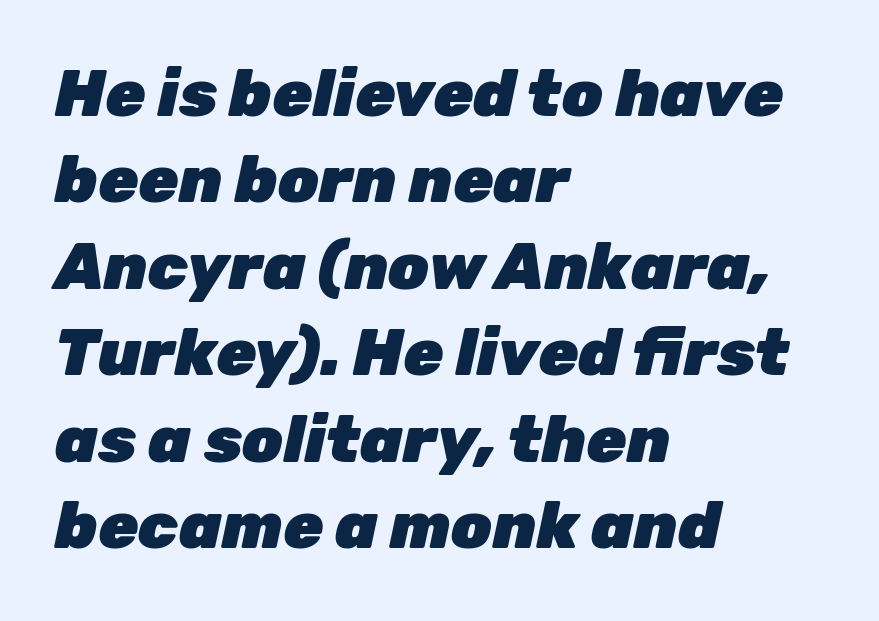
{"italic": "yes", "lean": "right", "slant_degrees": 12, "bold": "yes", "weight": "heavy", "width": "normal", "stroke_contrast": "low", "x_height": "medium", "monospaced": "no", "underline": "no", "align": "left", "line_spacing": "normal", "line_spacing_ratio": 1.33, "letter_spacing": "normal", "letter_spacing_em": 0.0, "glyph_px": 65}
